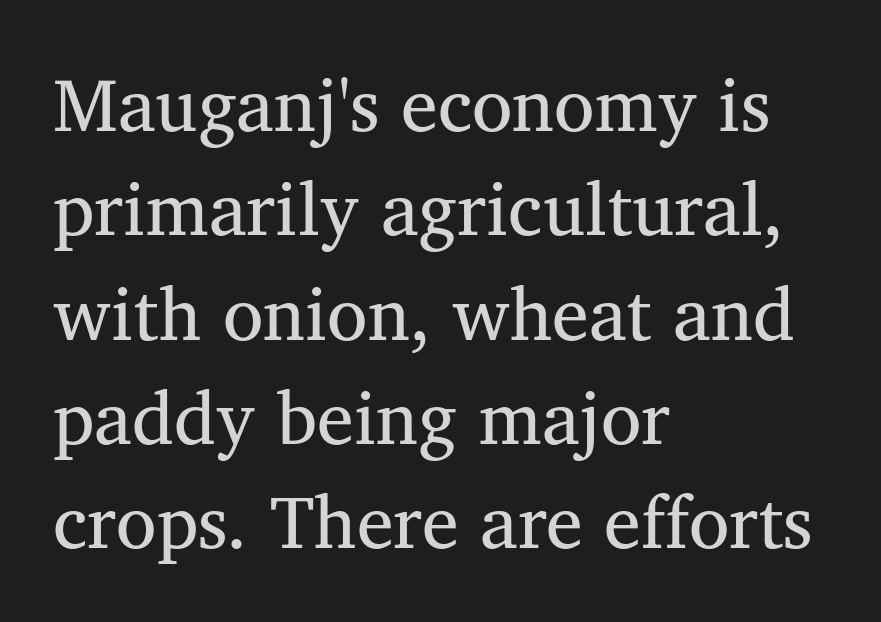
The image shows 74 px regular-weight serif type, upright; set left-aligned, normal line spacing (1.41x), normal letter spacing, not underlined; medium stroke contrast and a medium x-height.
